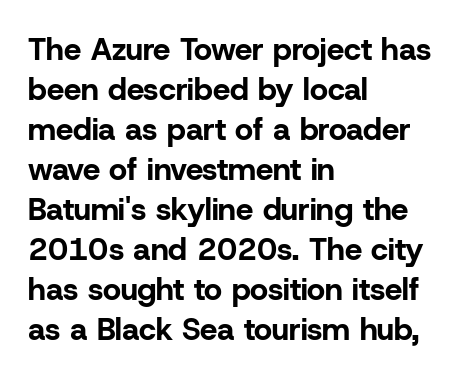
On the weight axis this lands at bold, roughly 700. What's the leading like? Ordinary, nothing unusual. Nope, no serifs anywhere on these letters. Casual observation: everything's shoved over to the left. Note the varied advance widths — an 'i' is clearly narrower than an 'm'. Clear beneath every line of the passage.
